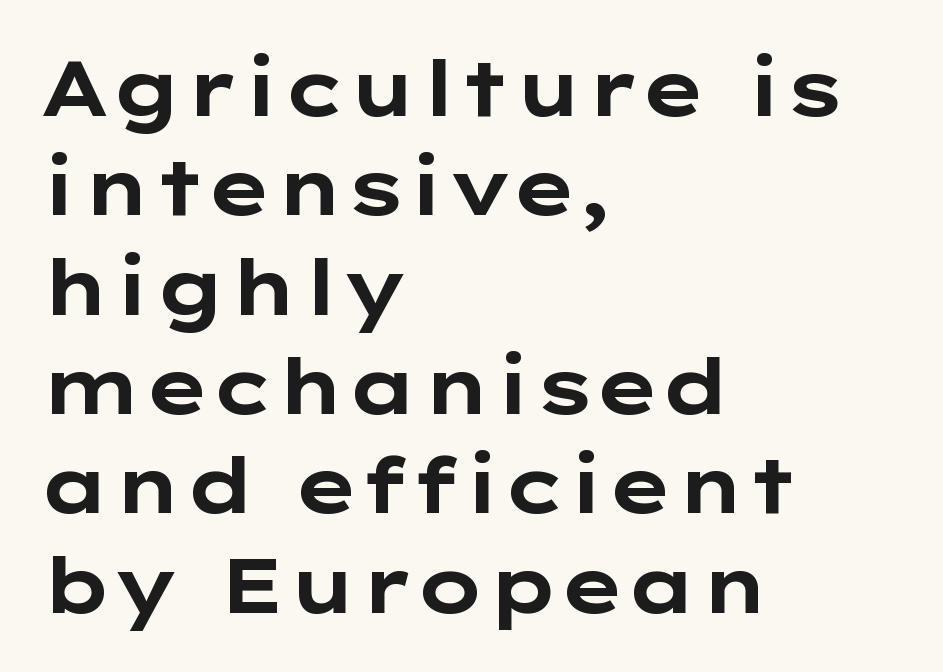
The rendering uses natural spacing where letterforms have individual widths. The tracking reads as untouched default to a designer's eye. Stroke terminals: plain, sans-serif. You'd pick this weight for a headline — it's a proper bold.
